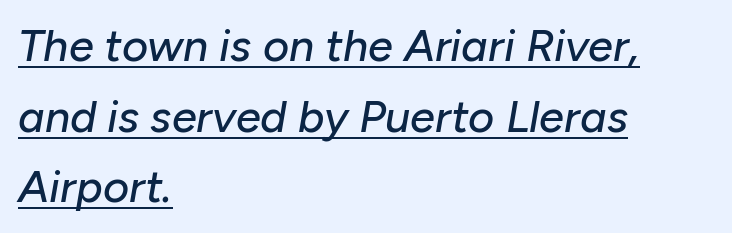
The compositor pushed each line to the left boundary. The string is rendered with underlining switched on. Observe the ordinary spacing: letters are neighbours, not strangers. There's an unmistakable incline to the writing here.
